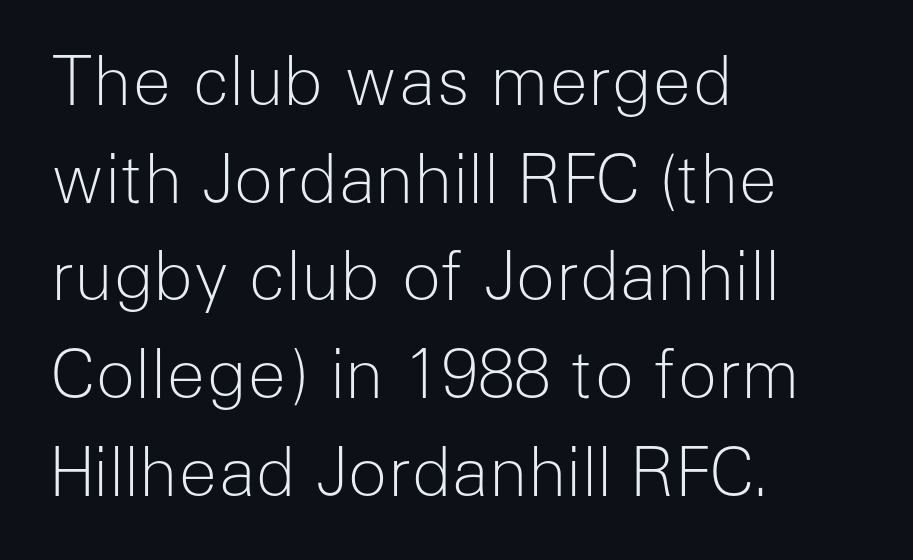
{"serif": "no", "italic": "no", "bold": "no", "weight": "light", "width": "normal", "stroke_contrast": "low", "x_height": "medium", "monospaced": "no", "underline": "no", "align": "left", "line_spacing": "normal", "line_spacing_ratio": 1.48, "letter_spacing": "normal", "letter_spacing_em": 0.0, "glyph_px": 66}
